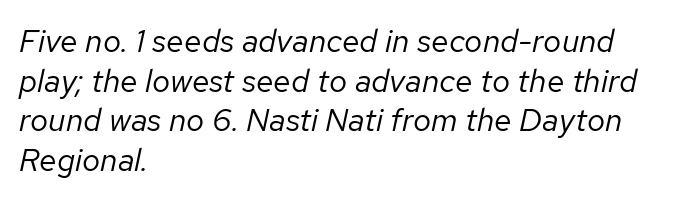
{"italic": "yes", "lean": "right", "slant_degrees": 12, "bold": "no", "weight": "regular", "width": "normal", "stroke_contrast": "low", "x_height": "medium", "monospaced": "no", "underline": "no", "align": "left", "line_spacing_ratio": 1.24, "letter_spacing": "normal", "letter_spacing_em": 0.0, "glyph_px": 32}
